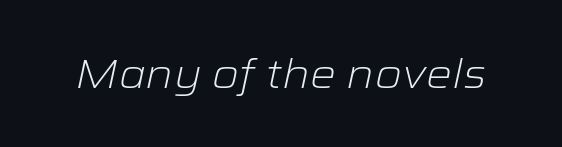
Italic? Definitely — the glyphs are oblique. Descenders hang freely into open space. Is this a fixed-width face? No — the glyphs have proportional, varying widths. Stems and bowls with no extra thickness — not bold. Honestly, the letter spacing is just normal — you wouldn't notice it.
